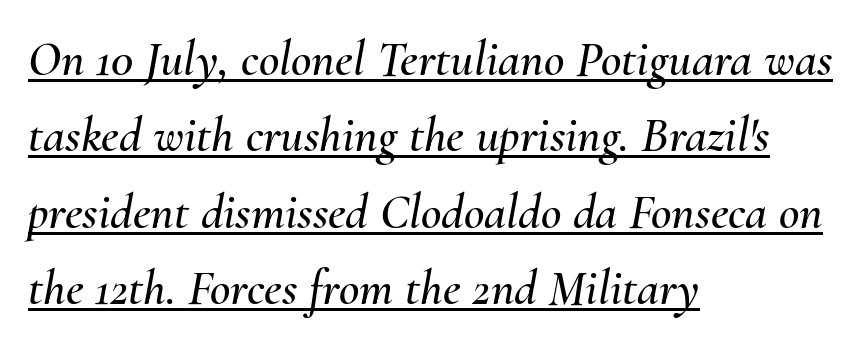
{"italic": "yes", "lean": "right", "slant_degrees": 10, "width": "normal", "stroke_contrast": "medium", "x_height": "small", "monospaced": "no", "underline": "yes", "align": "left", "line_spacing": "normal", "line_spacing_ratio": 1.53, "letter_spacing": "normal", "letter_spacing_em": 0.0, "glyph_px": 50}
